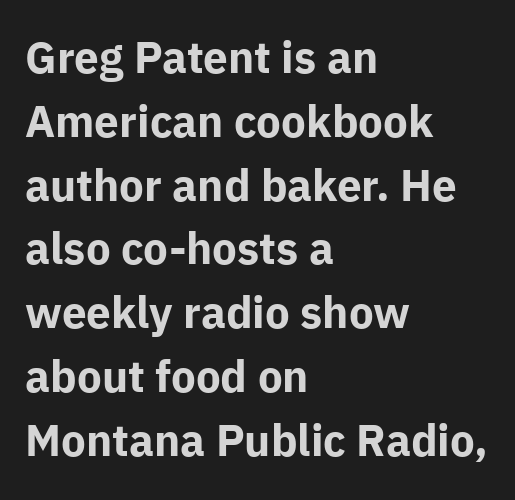
The rows are spaced the way most documents space them. The compositor pushed each line to the left boundary. Note: no serifs on the glyphs. The area under the type is left untouched. These lines are rendered in a variable-pitch font. Upright lettering throughout.
